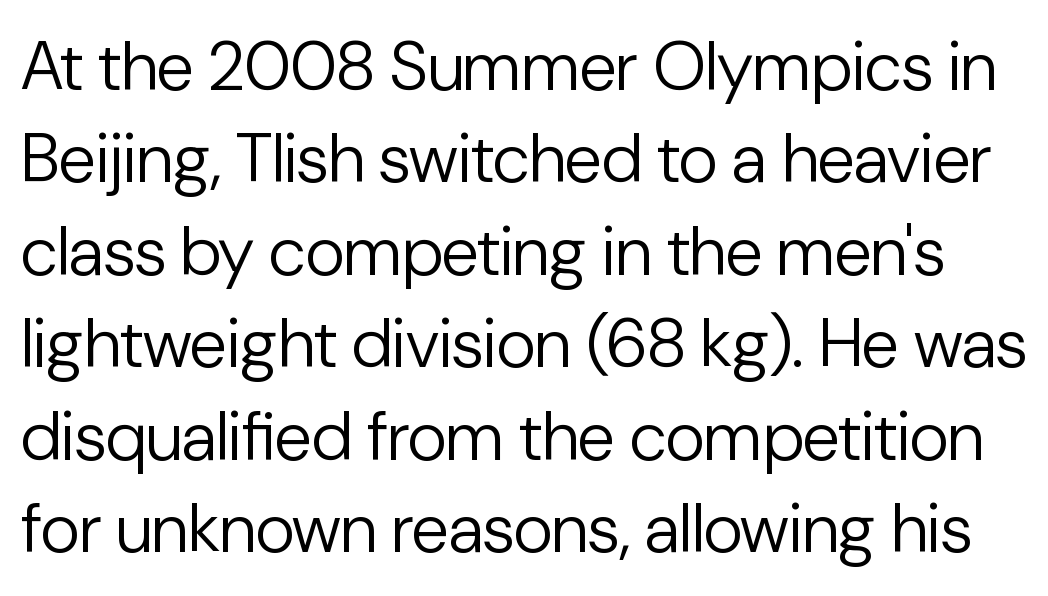
The image shows 69 px regular-weight sans-serif type, upright; set normal line spacing (1.34x), normal letter spacing, not underlined; low stroke contrast and a medium x-height.
